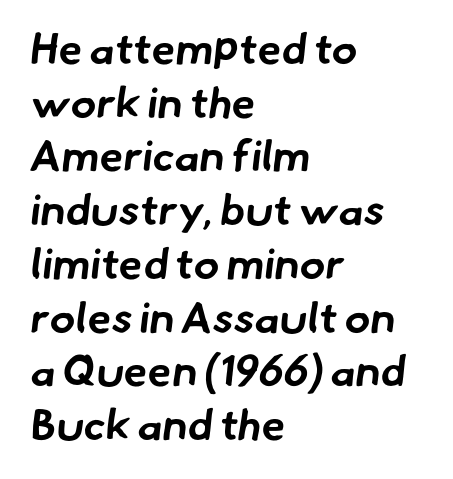
The image shows 43 px bold sans-serif type; set left-aligned, normal line spacing (1.25x), normal letter spacing, not underlined; low stroke contrast and a small x-height.
